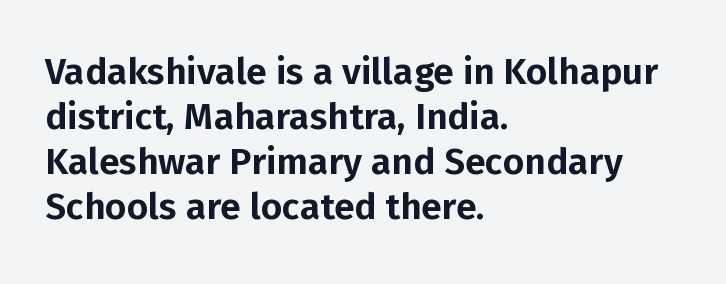
Q: Is the text italic (slanted)? A: No, it is upright.
Q: Is the typeface a serif or a sans-serif typeface? A: Sans-serif.
Q: Is the text underlined? A: No.
Q: How is the paragraph aligned? A: Left-aligned.
Q: Is the spacing between letters normal or unusually wide? A: Normal.
Q: Width (condensed, normal, or wide)? A: Normal.
Q: Stroke contrast? A: Low.
Q: x-height? A: Medium.
Q: Monospaced? A: No.
